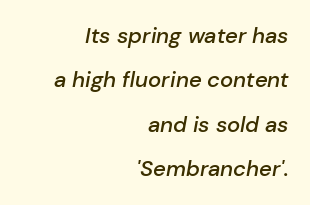
{"italic": "yes", "lean": "right", "slant_degrees": 10, "bold": "semi", "underline": "no", "align": "right", "line_spacing": "loose", "line_spacing_ratio": 2.02, "letter_spacing": "normal", "letter_spacing_em": 0.0, "glyph_px": 22}
